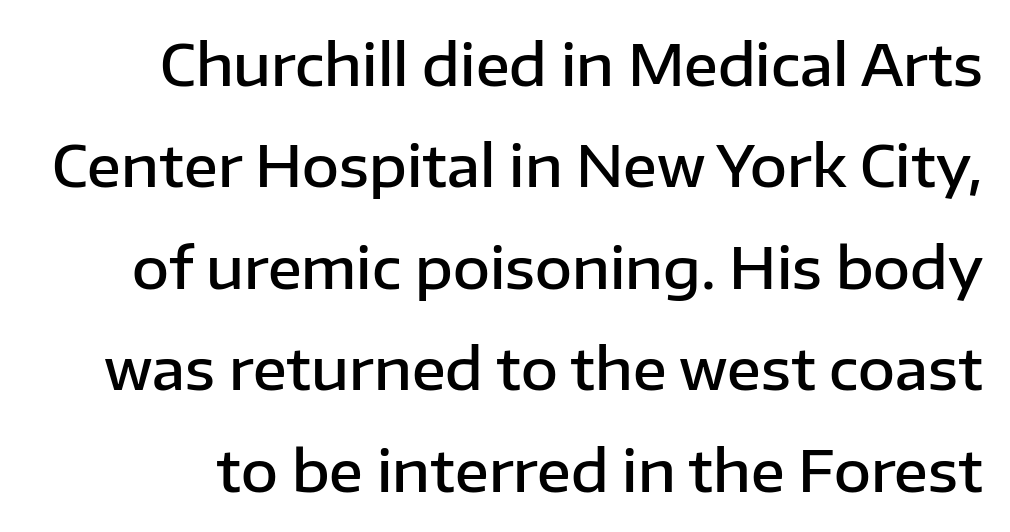
{"serif": "no", "italic": "no", "bold": "semi", "weight": "semibold", "width": "normal", "stroke_contrast": "low", "x_height": "medium", "monospaced": "no", "underline": "no", "line_spacing_ratio": 1.78, "letter_spacing": "normal", "letter_spacing_em": 0.0, "glyph_px": 57}
